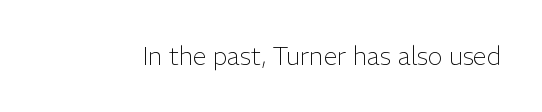
{"italic": "no", "bold": "no", "underline": "no", "letter_spacing": "normal", "letter_spacing_em": 0.0, "glyph_px": 25}
